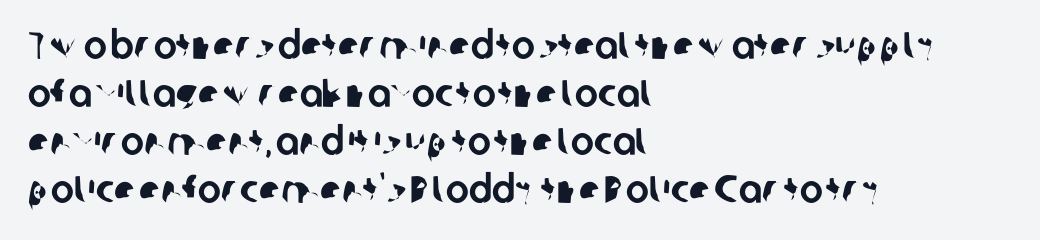
The image shows 39 px sans-serif type; set left-aligned, line spacing 1.23x, normal letter spacing, not underlined; low stroke contrast and a medium x-height.
